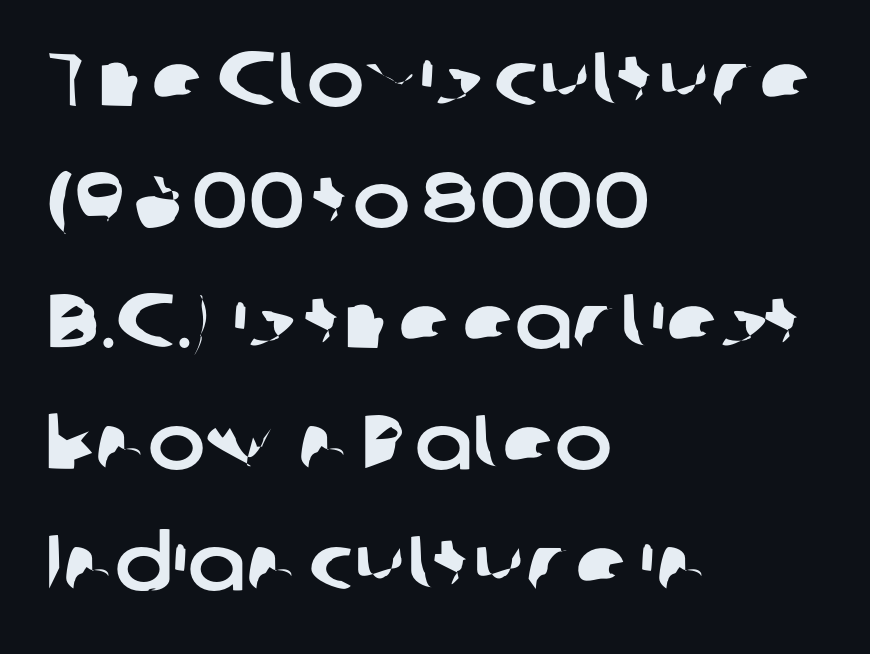
Tracking value appears to be zero — textbook default spacing. The face used here is proportionally spaced, like ordinary book or web type. A sans-serif font was chosen for this passage. Lines of text with bare space underneath. Compared with a centered layout, this one pins lines to the left instead.
